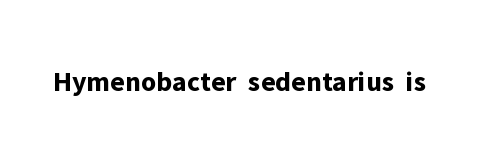
{"serif": "no", "italic": "no", "bold": "yes", "weight": "bold", "width": "normal", "stroke_contrast": "low", "x_height": "medium", "monospaced": "no", "underline": "no", "letter_spacing": "normal", "letter_spacing_em": 0.0, "glyph_px": 29}
